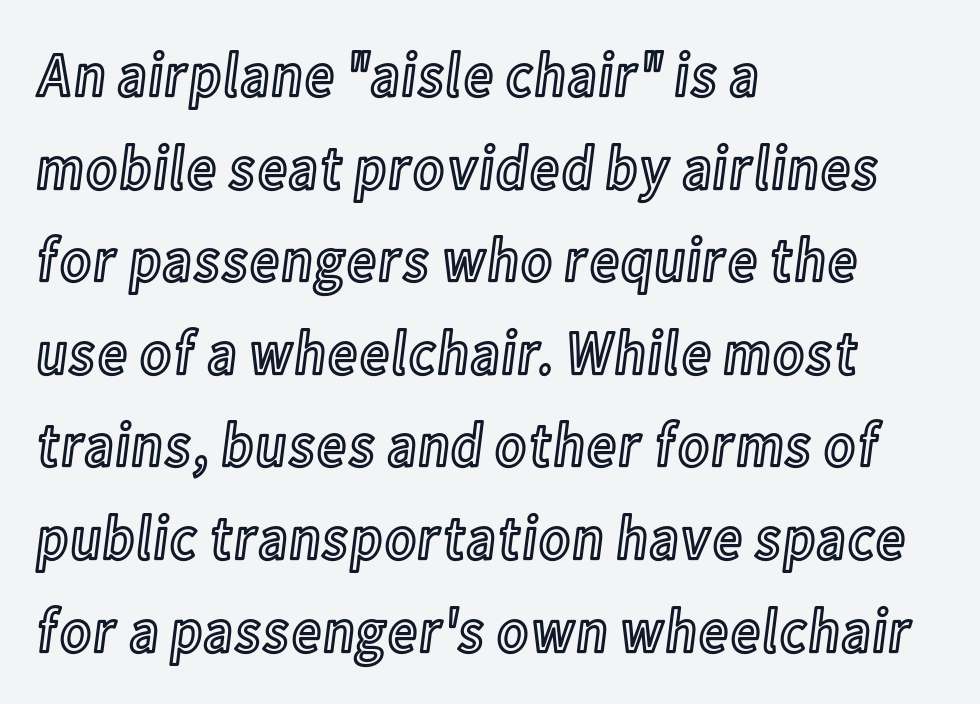
The designer left line spacing at the default. A classic flush-left, rag-right setting is used for this passage. These lines are rendered in a variable-pitch font.
